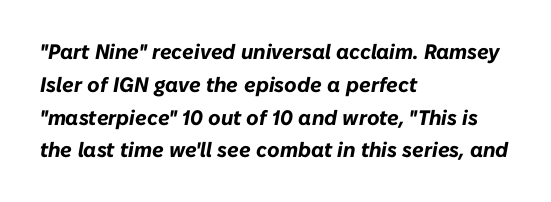
Q: Is the text bold? A: Yes.
Q: Is the text italic (slanted)? A: Yes, it leans right by about 10 degrees.
Q: Is the text underlined? A: No.
Q: How is the paragraph aligned? A: Left-aligned.
Q: Is the spacing between letters normal or unusually wide? A: Normal.
Q: Is the spacing between lines tight, normal or loose? A: Normal.
